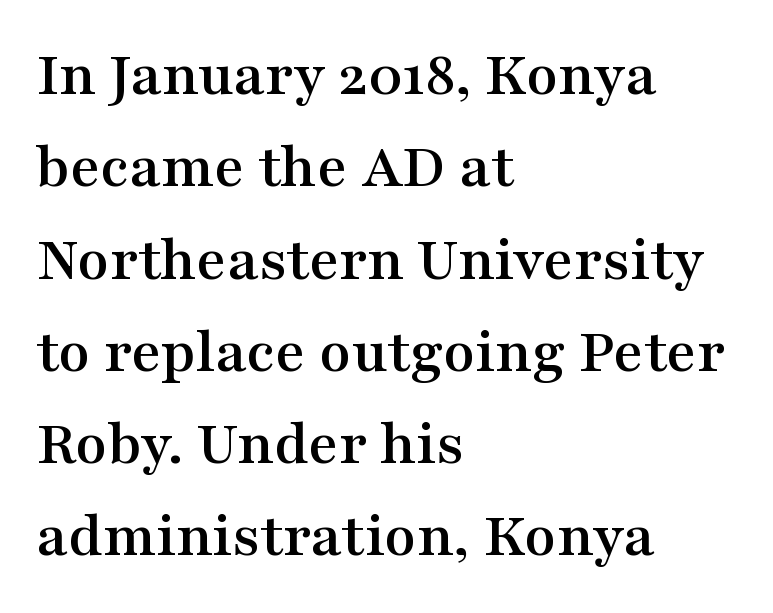
{"serif": "yes", "italic": "no", "width": "wide", "stroke_contrast": "medium", "x_height": "medium", "monospaced": "no", "underline": "no", "align": "left", "line_spacing": "normal", "line_spacing_ratio": 1.42, "letter_spacing": "normal", "letter_spacing_em": 0.0, "glyph_px": 65}
